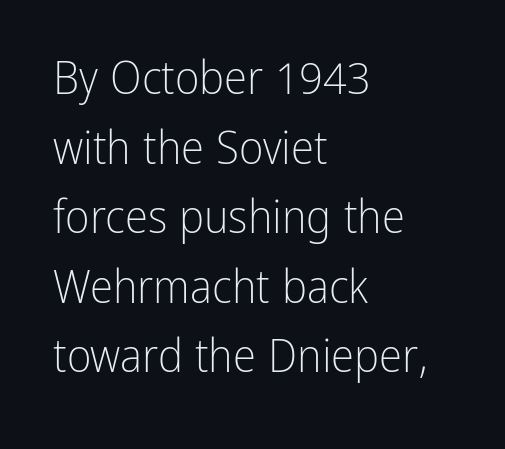
The image shows 47 px light, condensed sans-serif type, upright; set left-aligned, normal line spacing (1.48x), normal letter spacing, not underlined; low stroke contrast and a medium x-height.
